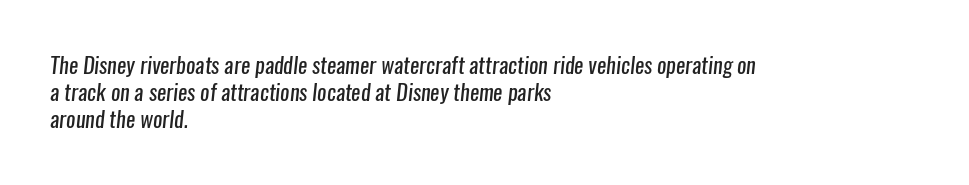
{"bold": "no", "underline": "no", "align": "left", "line_spacing_ratio": 1.23, "letter_spacing": "normal", "letter_spacing_em": 0.0, "glyph_px": 22}
